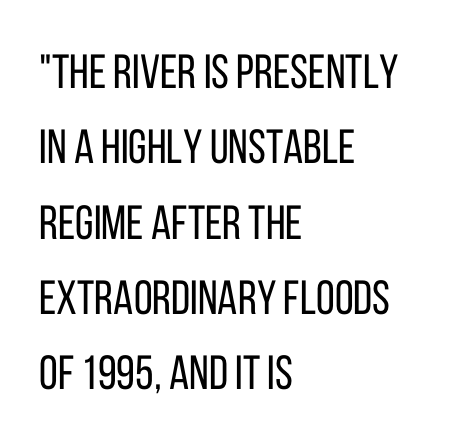
Q: Is the text bold? A: No.
Q: Is the text italic (slanted)? A: No, it is upright.
Q: Is the typeface a serif or a sans-serif typeface? A: Sans-serif.
Q: Is the text underlined? A: No.
Q: How is the paragraph aligned? A: Left-aligned.
Q: Is the spacing between letters normal or unusually wide? A: Normal.
Q: Is the spacing between lines tight, normal or loose? A: Normal.
Q: Width (condensed, normal, or wide)? A: Condensed.
Q: Stroke contrast? A: Low.
Q: x-height? A: Large.
Q: Monospaced? A: No.
